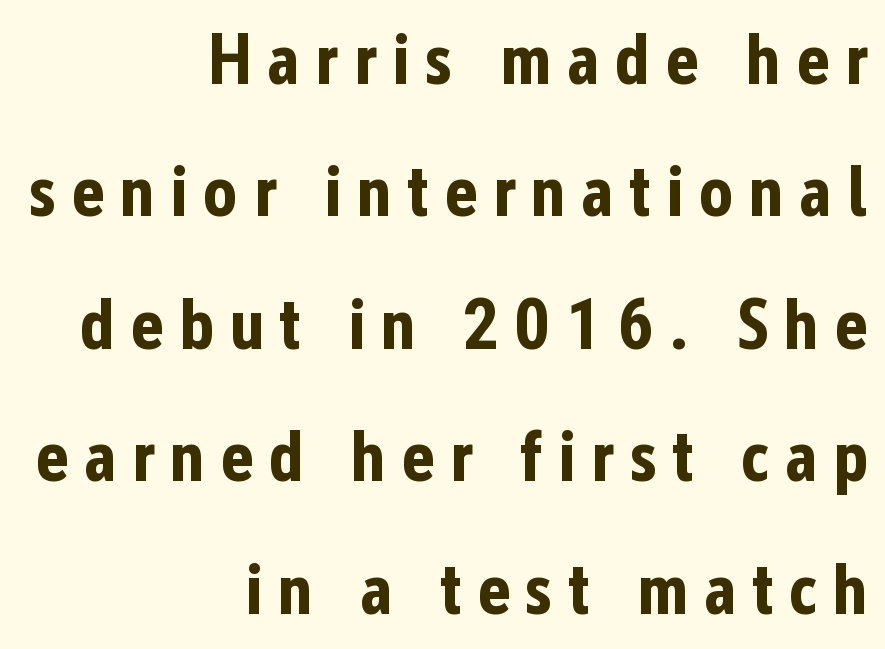
{"serif": "no", "italic": "no", "bold": "yes", "weight": "bold", "width": "condensed", "stroke_contrast": "low", "x_height": "medium", "monospaced": "no", "underline": "no", "align": "right", "line_spacing_ratio": 1.84, "letter_spacing": "wide", "letter_spacing_em": 0.21, "glyph_px": 72}
